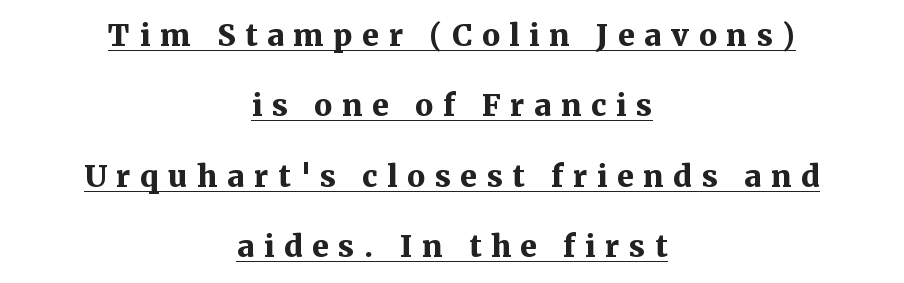
{"serif": "yes", "italic": "no", "bold": "yes", "weight": "bold", "width": "normal", "stroke_contrast": "medium", "x_height": "medium", "monospaced": "no", "underline": "yes", "align": "center", "line_spacing": "loose", "line_spacing_ratio": 2.35, "letter_spacing": "wide", "letter_spacing_em": 0.32, "glyph_px": 30}
